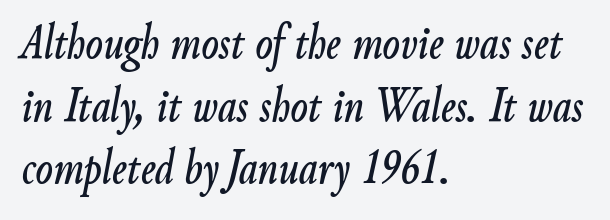
Does the copy run flush right? No — it runs flush left. The string is rendered with underlining switched off. Tall strokes in this sample are angled rather than plumb. This rendering leaves character spacing at its baseline value. Varying glyph widths throughout — classic text-font behaviour.
